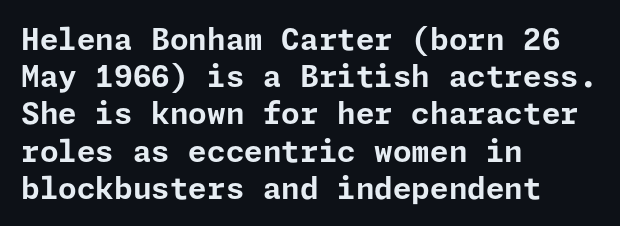
Q: Is the text bold? A: Yes.
Q: Is the text italic (slanted)? A: No, it is upright.
Q: Is the typeface a serif or a sans-serif typeface? A: Sans-serif.
Q: Is the text underlined? A: No.
Q: How is the paragraph aligned? A: Left-aligned.
Q: Is the spacing between letters normal or unusually wide? A: Normal.
Q: Width (condensed, normal, or wide)? A: Normal.
Q: Stroke contrast? A: Low.
Q: x-height? A: Medium.
